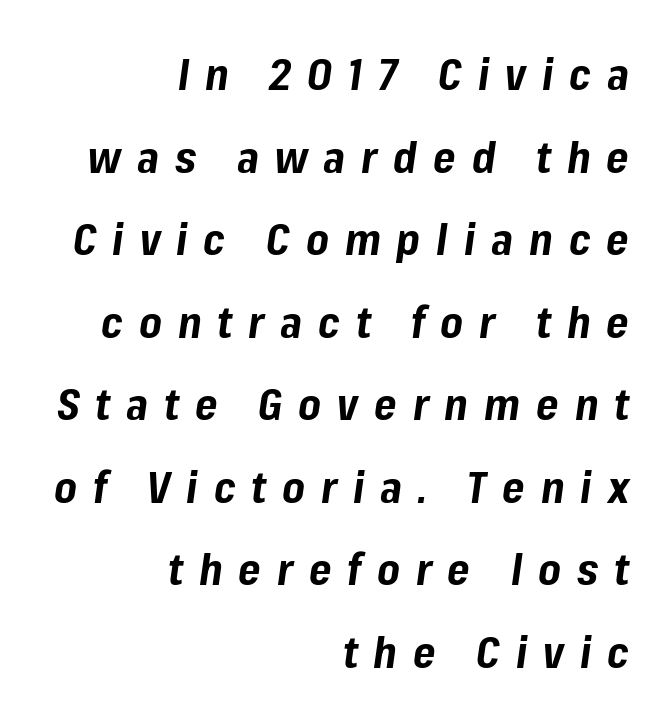
Q: Is the text bold? A: Yes.
Q: Is the text italic (slanted)? A: Yes, it leans right by about 8 degrees.
Q: Is the text underlined? A: No.
Q: How is the paragraph aligned? A: Right-aligned.
Q: Is the spacing between letters normal or unusually wide? A: Unusually wide.
Q: Is the spacing between lines tight, normal or loose? A: Loose.
Q: Width (condensed, normal, or wide)? A: Normal.
Q: Stroke contrast? A: Low.
Q: x-height? A: Medium.
Q: Monospaced? A: No.
